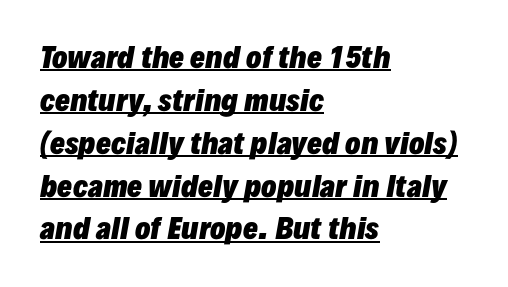
The image shows 28 px heavy type, italic (leaning right); set left-aligned, normal line spacing (1.53x), normal letter spacing, underlined; low stroke contrast and a medium x-height.
